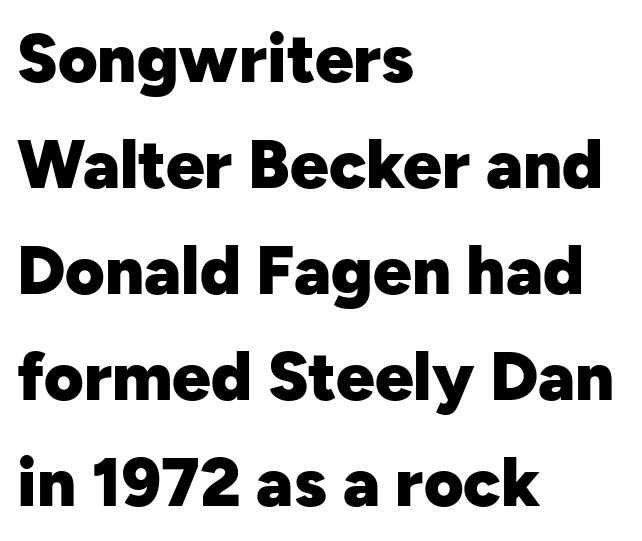
The image shows 68 px heavy sans-serif type, upright; set left-aligned, normal line spacing (1.56x), normal letter spacing, not underlined; low stroke contrast and a medium x-height.
